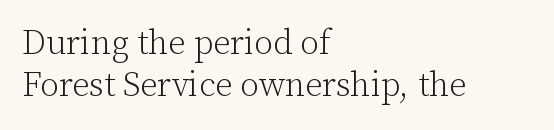
Q: Is the text bold? A: No.
Q: Is the text italic (slanted)? A: No, it is upright.
Q: Is the typeface a serif or a sans-serif typeface? A: Serif.
Q: Is the text underlined? A: No.
Q: How is the paragraph aligned? A: Left-aligned.
Q: Is the spacing between letters normal or unusually wide? A: Normal.
Q: Width (condensed, normal, or wide)? A: Normal.
Q: Stroke contrast? A: Low.
Q: x-height? A: Medium.
Q: Monospaced? A: No.
